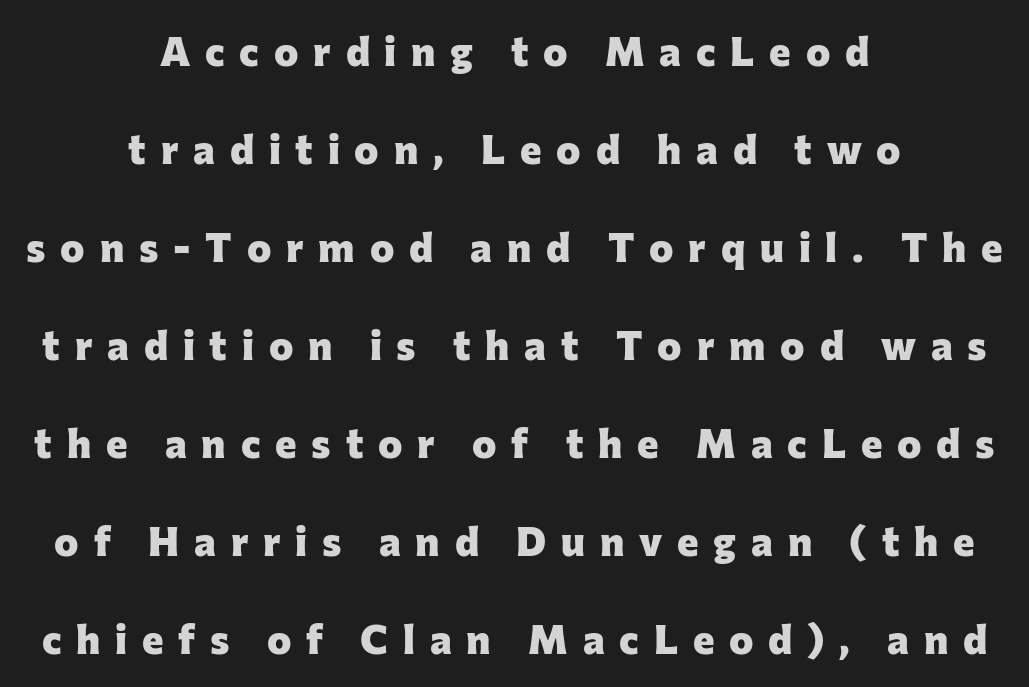
The image shows 41 px heavy sans-serif type, upright; set centered, loose line spacing (2.39x), unusually wide letter spacing (+0.36 em), not underlined; low stroke contrast and a medium x-height.
